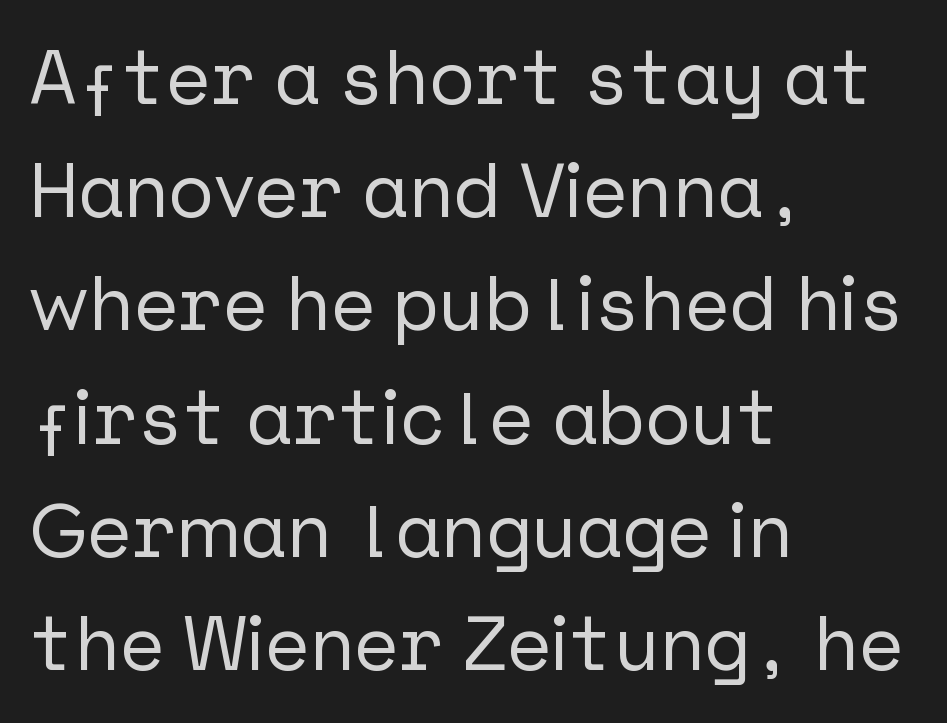
These lines keep a tight, regular rhythm from letter to letter. This is roman type, the default non-slanted kind. If you measured baseline to baseline, you'd find a middling distance. Any mark beneath the type? The region is blank. Each line starts at the same left margin while the right side varies. Classification — sans serif.
